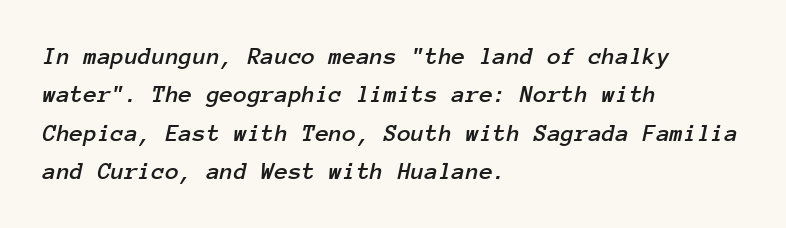
Q: Is the text italic (slanted)? A: Yes, it leans right by about 12 degrees.
Q: Is the text underlined? A: No.
Q: How is the paragraph aligned? A: Left-aligned.
Q: Is the spacing between letters normal or unusually wide? A: Normal.
Q: Is the spacing between lines tight, normal or loose? A: Normal.
